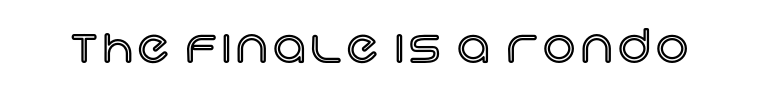
{"italic": "no", "width": "normal", "x_height": "large", "monospaced": "no", "underline": "no", "glyph_px": 45}
